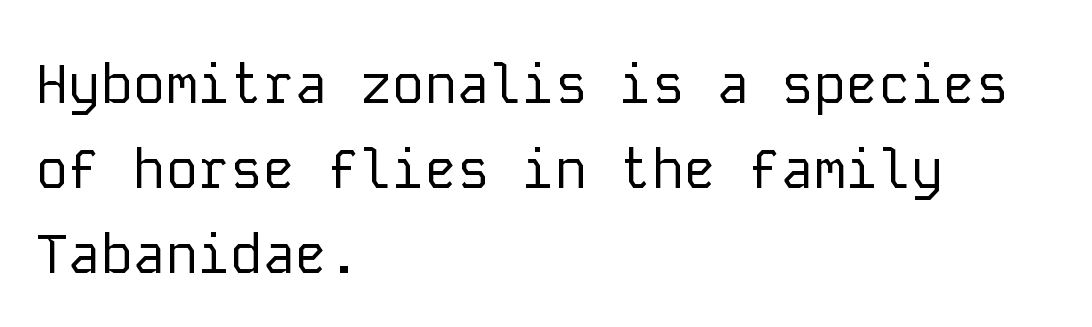
Is the type heavy? It reads as light-to-regular instead. Do the letters lean? They stand straight. Classification — sans serif. Do the characters align in a grid? Yes, the font is monospaced.
